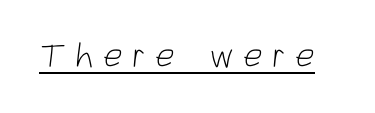
Q: Is the text bold? A: No.
Q: Is the typeface a serif or a sans-serif typeface? A: Sans-serif.
Q: Is the text underlined? A: Yes.
Q: Is the spacing between letters normal or unusually wide? A: Unusually wide.
Q: Width (condensed, normal, or wide)? A: Condensed.
Q: Stroke contrast? A: Low.
Q: x-height? A: Large.
Q: Monospaced? A: No.
